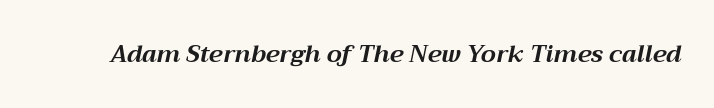
Q: Is the text bold? A: Yes.
Q: Is the text italic (slanted)? A: Yes, it leans right by about 12 degrees.
Q: Is the text underlined? A: No.
Q: Is the spacing between letters normal or unusually wide? A: Normal.
